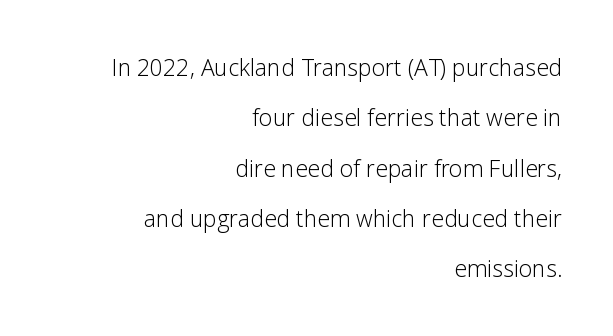
{"italic": "no", "bold": "no", "underline": "no", "align": "right", "line_spacing": "loose", "line_spacing_ratio": 2.19, "letter_spacing": "normal", "letter_spacing_em": 0.0, "glyph_px": 23}
